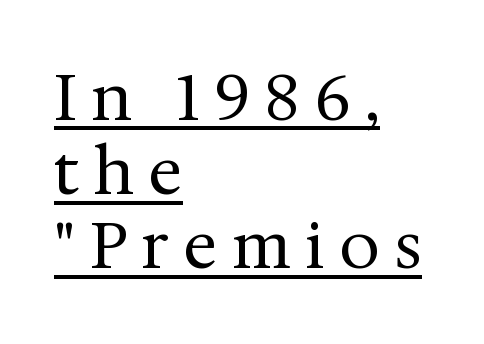
The image shows 64 px regular-weight serif type, upright; set left-aligned, line spacing 1.16x, unusually wide letter spacing (+0.24 em), underlined; medium stroke contrast and a medium x-height.
